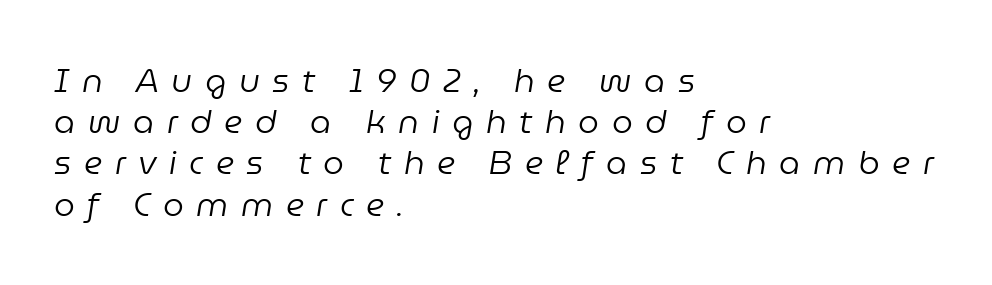
{"italic": "yes", "lean": "right", "slant_degrees": 9, "bold": "no", "weight": "regular", "width": "normal", "stroke_contrast": "low", "x_height": "medium", "monospaced": "no", "underline": "no", "align": "left", "line_spacing": "normal", "line_spacing_ratio": 1.25, "letter_spacing": "wide", "letter_spacing_em": 0.38, "glyph_px": 33}
